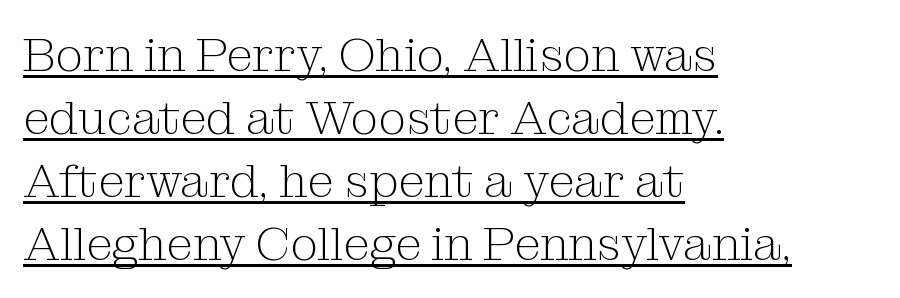
{"serif": "yes", "italic": "no", "bold": "no", "weight": "light", "width": "normal", "stroke_contrast": "medium", "x_height": "medium", "monospaced": "no", "underline": "yes", "align": "left", "line_spacing": "normal", "line_spacing_ratio": 1.31, "letter_spacing": "normal", "letter_spacing_em": 0.0, "glyph_px": 48}
